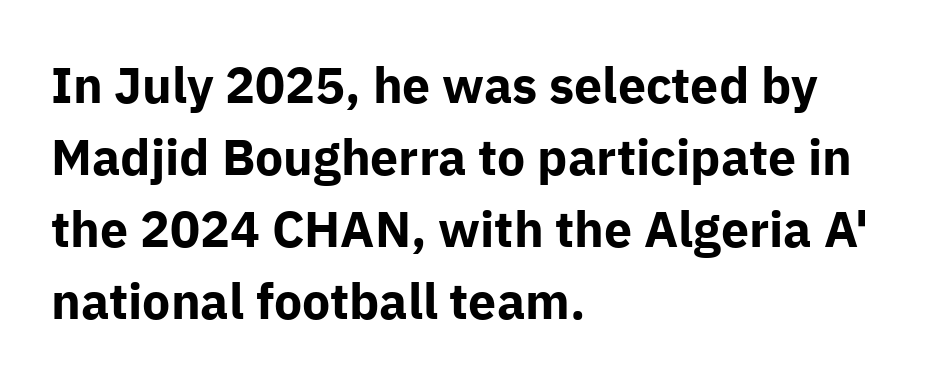
The image shows 50 px bold sans-serif type, upright; set left-aligned, normal line spacing (1.44x), normal letter spacing, not underlined; low stroke contrast and a medium x-height.
